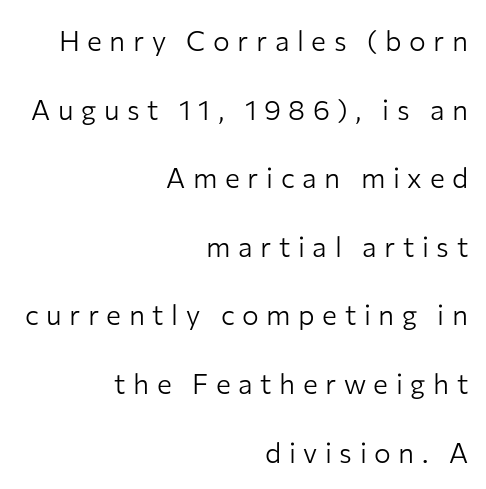
{"serif": "no", "italic": "no", "bold": "no", "weight": "light", "width": "normal", "stroke_contrast": "low", "x_height": "medium", "monospaced": "no", "underline": "no", "align": "right", "line_spacing": "loose", "line_spacing_ratio": 2.45, "letter_spacing": "wide", "letter_spacing_em": 0.27, "glyph_px": 28}
